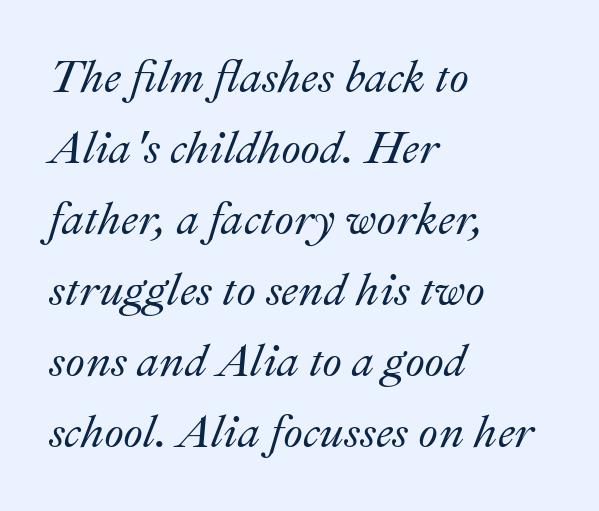
The image shows 45 px text type, italic (leaning right); set left-aligned, normal line spacing (1.58x), normal letter spacing, not underlined; medium stroke contrast and a small x-height.
